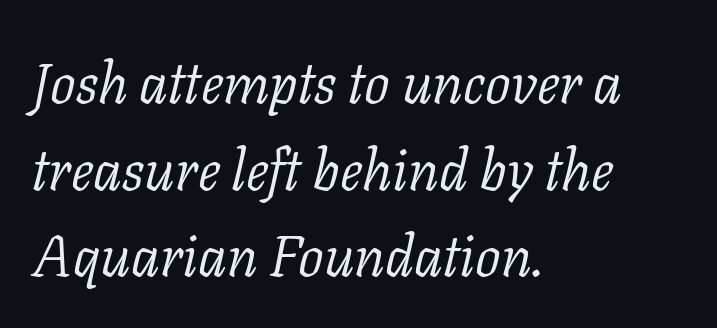
The image shows 57 px light serif type, italic (leaning right); set left-aligned, normal line spacing (1.52x), normal letter spacing, not underlined; low stroke contrast and a medium x-height.
